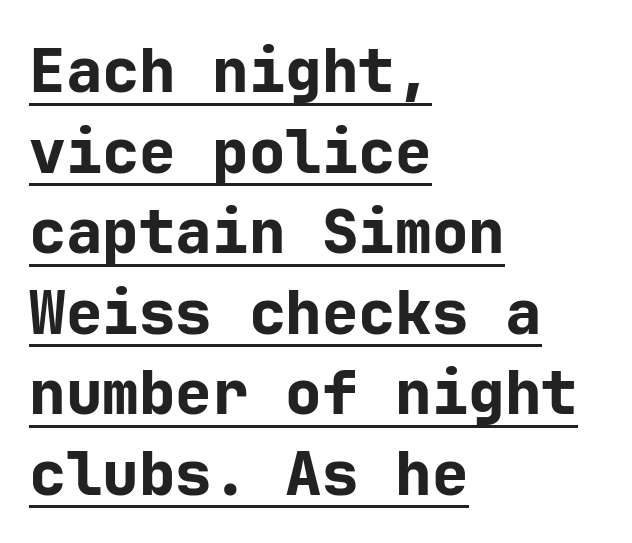
Upright lettering throughout. Serif or sans? Sans — the stroke terminals are bare. Caption: bold face, heavy strokes. The setting favours the left margin, as ordinary paragraphs usually do.
